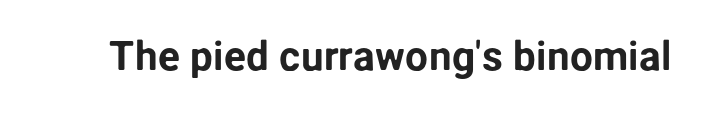
The image shows 41 px sans-serif type, upright; set normal letter spacing, not underlined; low stroke contrast and a medium x-height.
